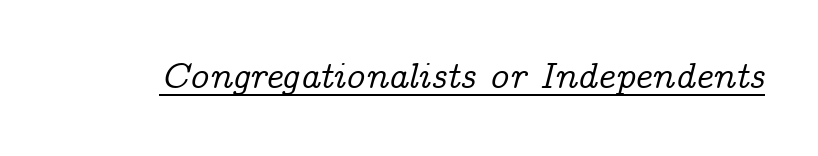
The image shows 37 px serif type, italic (leaning right); set normal letter spacing, underlined; low stroke contrast and a medium x-height.
